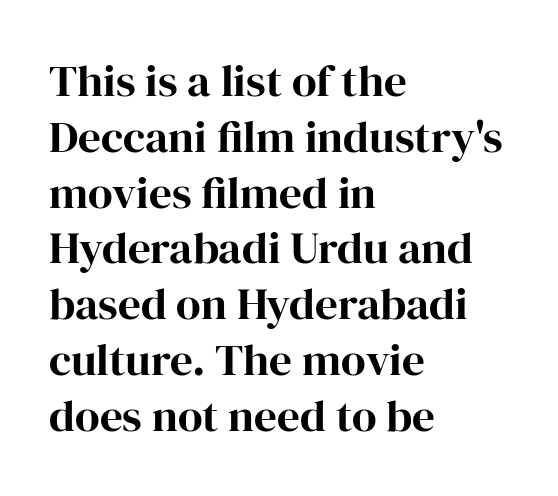
{"serif": "yes", "italic": "no", "width": "normal", "stroke_contrast": "high", "x_height": "medium", "monospaced": "no", "underline": "no", "align": "left", "line_spacing_ratio": 1.24, "letter_spacing": "normal", "letter_spacing_em": 0.0, "glyph_px": 45}
